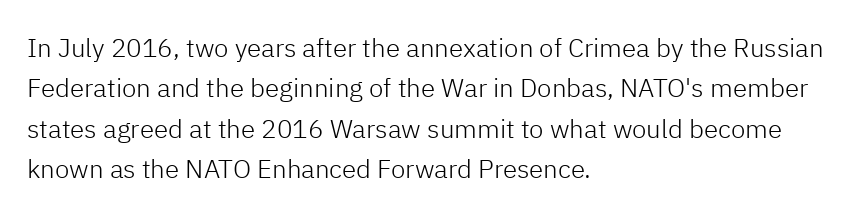
{"italic": "no", "bold": "no", "underline": "no", "align": "left", "line_spacing": "normal", "line_spacing_ratio": 1.55, "letter_spacing": "normal", "letter_spacing_em": 0.0, "glyph_px": 26}
